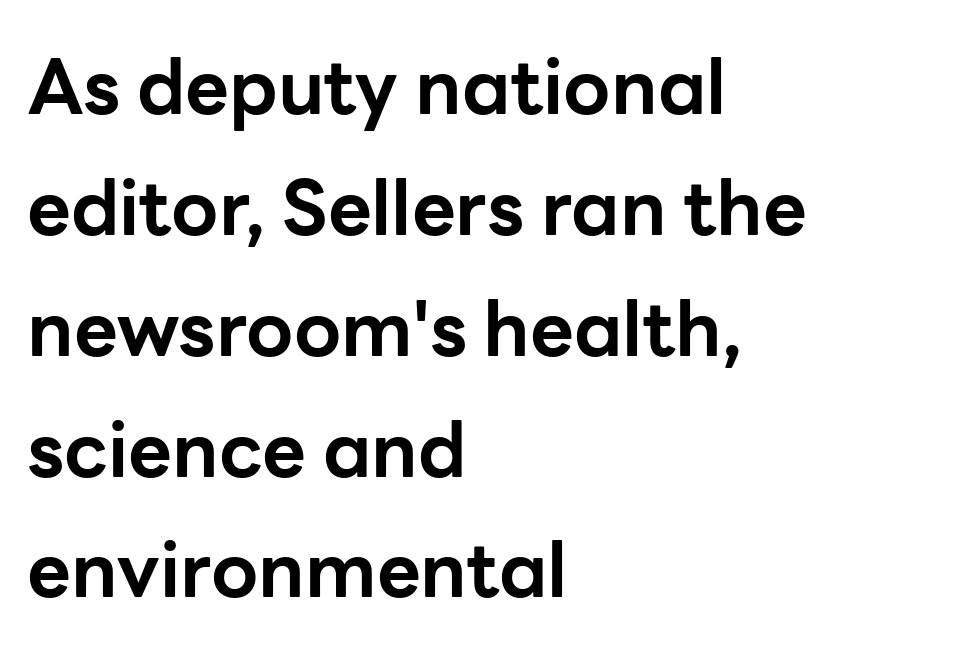
{"serif": "no", "italic": "no", "bold": "yes", "weight": "bold", "width": "normal", "stroke_contrast": "low", "x_height": "medium", "monospaced": "no", "underline": "no", "align": "left", "line_spacing": "normal", "line_spacing_ratio": 1.59, "letter_spacing": "normal", "letter_spacing_em": 0.0, "glyph_px": 76}
